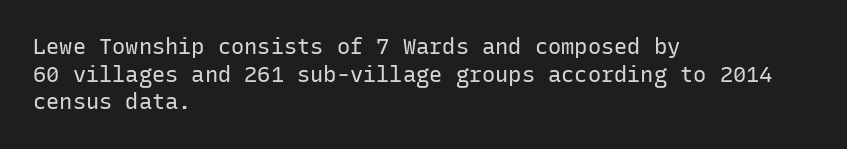
{"italic": "no", "bold": "no", "underline": "no", "align": "left", "line_spacing": "normal", "line_spacing_ratio": 1.26, "letter_spacing": "normal", "letter_spacing_em": 0.0, "glyph_px": 22}
